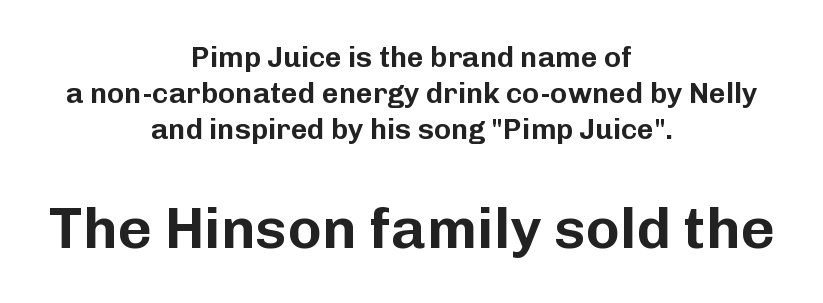
Reading down the block, each line starts at a different indent, mirrored at its end. Compared with typical body copy, the letter spacing here is the same. A typesetter would call this proportional, since set widths differ per character. Ascenders rise straight up at ninety degrees.
